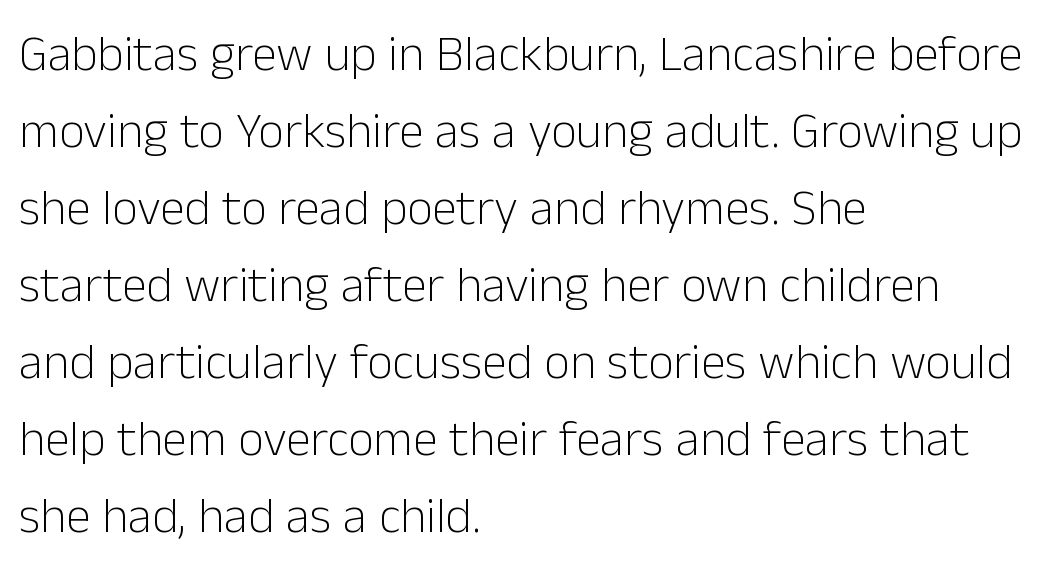
{"serif": "no", "italic": "no", "bold": "no", "weight": "light", "width": "normal", "stroke_contrast": "low", "x_height": "medium", "monospaced": "no", "underline": "no", "align": "left", "line_spacing": "normal", "line_spacing_ratio": 1.54, "letter_spacing": "normal", "letter_spacing_em": 0.0, "glyph_px": 50}
